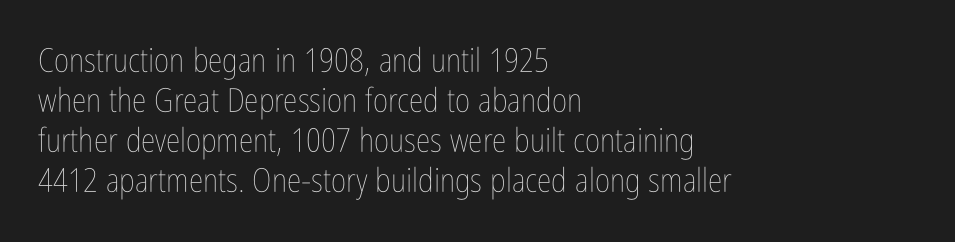
The image shows 33 px thin, condensed type, upright; set left-aligned, line spacing 1.21x, normal letter spacing, not underlined; low stroke contrast and a medium x-height.
